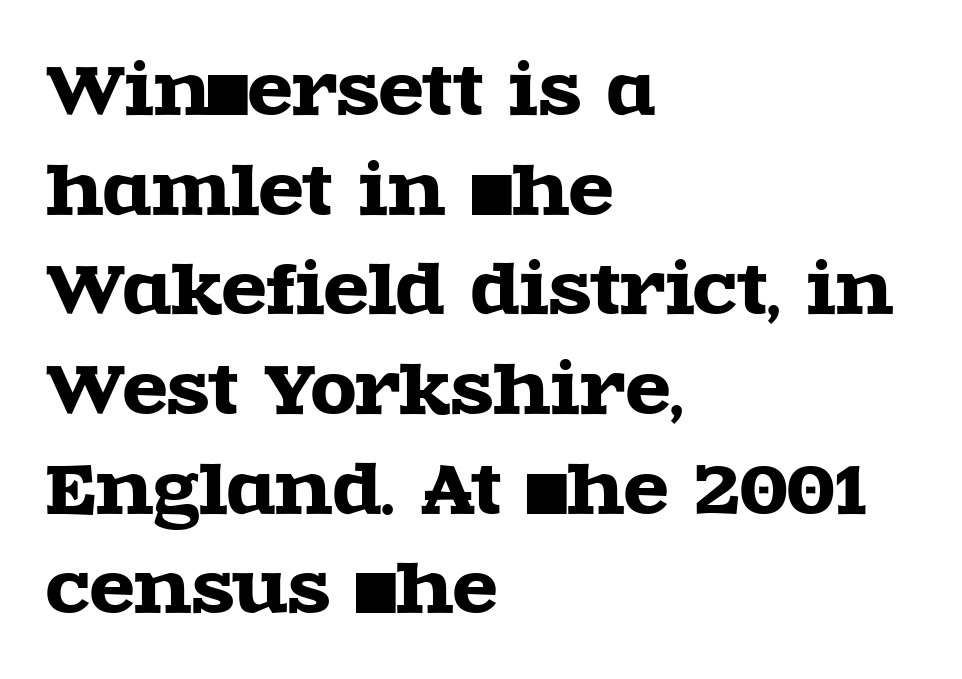
Teacher's note: observe the even left margin — that is flush-left alignment. The passage shown has conventional tracking throughout. Think of a printed novel: that variable character pitch is what you see here. Notice how descenders clear the ascenders below comfortably — that's standard leading. Stroke terminals: seriffed. Do the letters lean? They stand straight.
